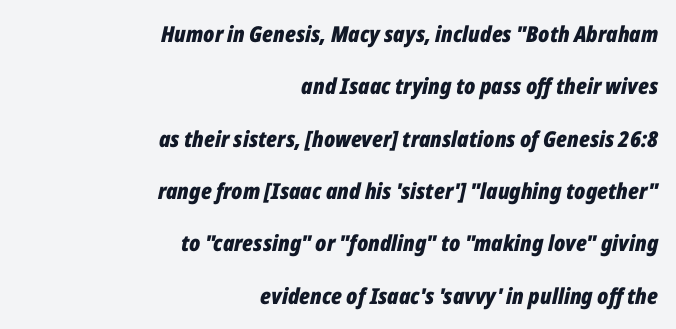
Q: Is the text bold? A: Yes.
Q: Is the text italic (slanted)? A: Yes, it leans right by about 12 degrees.
Q: Is the text underlined? A: No.
Q: How is the paragraph aligned? A: Right-aligned.
Q: Is the spacing between letters normal or unusually wide? A: Normal.
Q: Is the spacing between lines tight, normal or loose? A: Loose.
